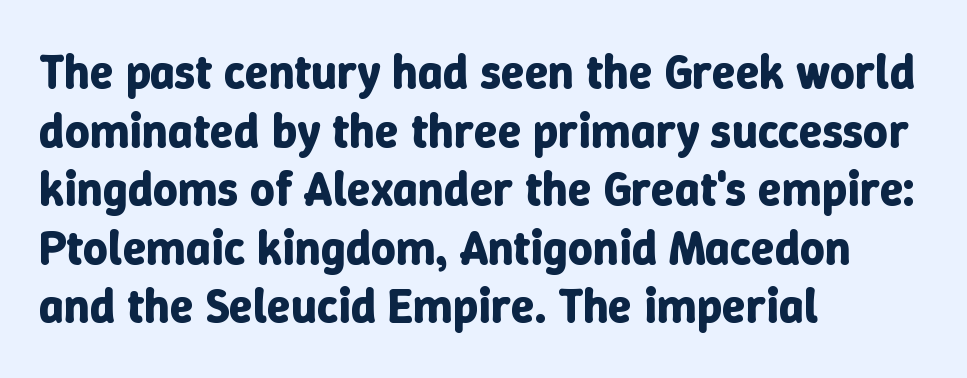
Q: Is the text bold? A: Yes.
Q: Is the text italic (slanted)? A: No, it is upright.
Q: Is the text underlined? A: No.
Q: How is the paragraph aligned? A: Left-aligned.
Q: Is the spacing between letters normal or unusually wide? A: Normal.
Q: Width (condensed, normal, or wide)? A: Normal.
Q: Stroke contrast? A: Low.
Q: x-height? A: Medium.
Q: Monospaced? A: No.
